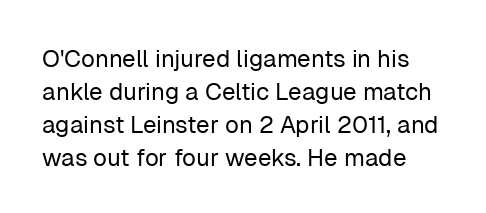
Q: Is the text bold? A: No.
Q: Is the text italic (slanted)? A: No, it is upright.
Q: Is the text underlined? A: No.
Q: Is the spacing between letters normal or unusually wide? A: Normal.
Q: Is the spacing between lines tight, normal or loose? A: Normal.
